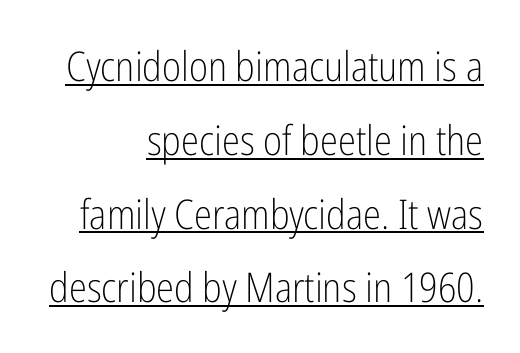
The image shows 41 px light, condensed sans-serif type, upright; set right-aligned, line spacing 1.8x, normal letter spacing, underlined; low stroke contrast and a medium x-height.
